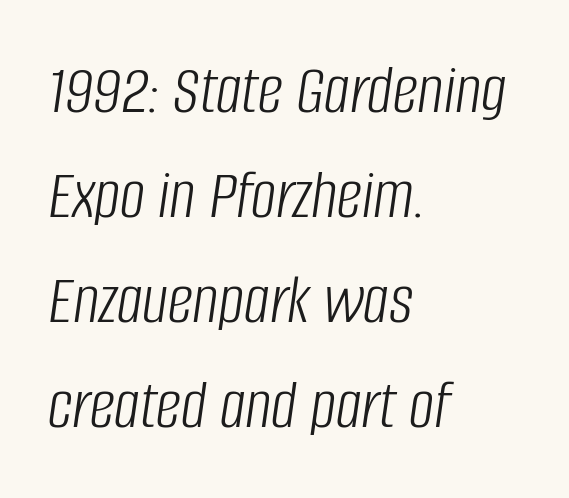
The image shows 71 px light, condensed type, italic (leaning right); set left-aligned, normal line spacing (1.48x), normal letter spacing, not underlined; low stroke contrast and a large x-height.
